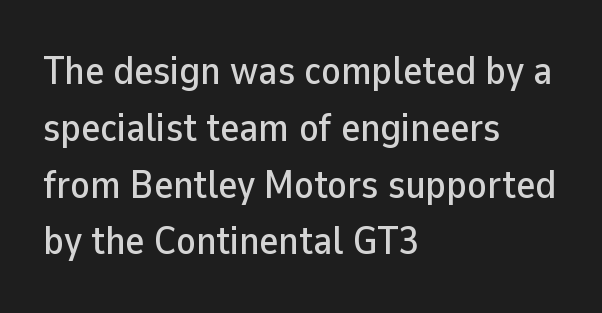
The image shows 40 px sans-serif type, upright; set left-aligned, normal line spacing (1.42x), normal letter spacing, not underlined; low stroke contrast and a medium x-height.
